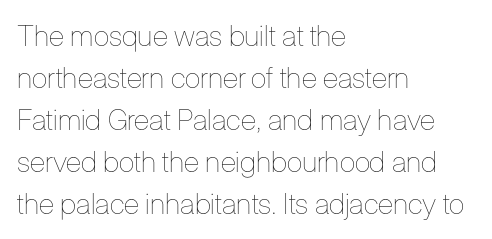
Q: Is the text bold? A: No.
Q: Is the text italic (slanted)? A: No, it is upright.
Q: Is the text underlined? A: No.
Q: How is the paragraph aligned? A: Left-aligned.
Q: Is the spacing between letters normal or unusually wide? A: Normal.
Q: Is the spacing between lines tight, normal or loose? A: Normal.
Q: Width (condensed, normal, or wide)? A: Condensed.
Q: Stroke contrast? A: Low.
Q: x-height? A: Medium.
Q: Monospaced? A: No.
